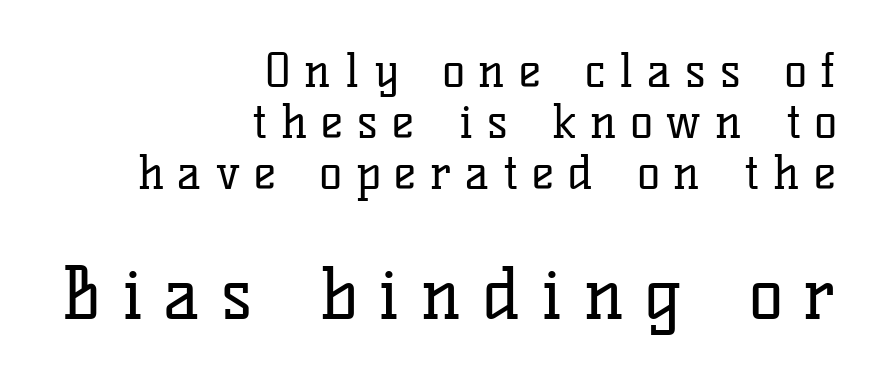
Anything drawn beneath the words? Only blank space. The lettering holds an erect, upright posture throughout. Substantial extra tracking has been applied to these lines. Line endings align vertically; line beginnings do not.
